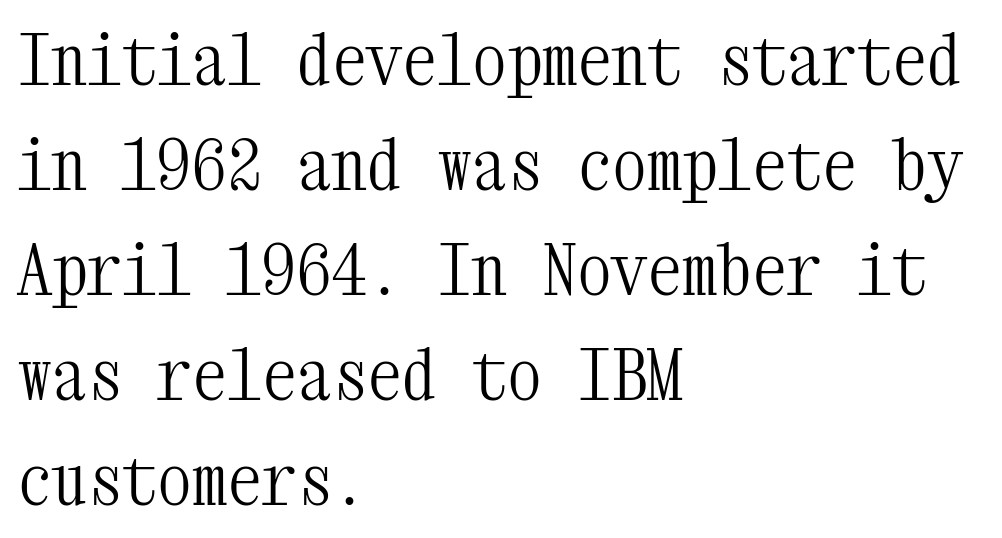
Q: Is the text bold? A: No.
Q: Is the text italic (slanted)? A: No, it is upright.
Q: Is the typeface a serif or a sans-serif typeface? A: Serif.
Q: Is the text underlined? A: No.
Q: How is the paragraph aligned? A: Left-aligned.
Q: Is the spacing between letters normal or unusually wide? A: Normal.
Q: Is the spacing between lines tight, normal or loose? A: Normal.
Q: Width (condensed, normal, or wide)? A: Condensed.
Q: Stroke contrast? A: Medium.
Q: x-height? A: Medium.
Q: Monospaced? A: Yes.
